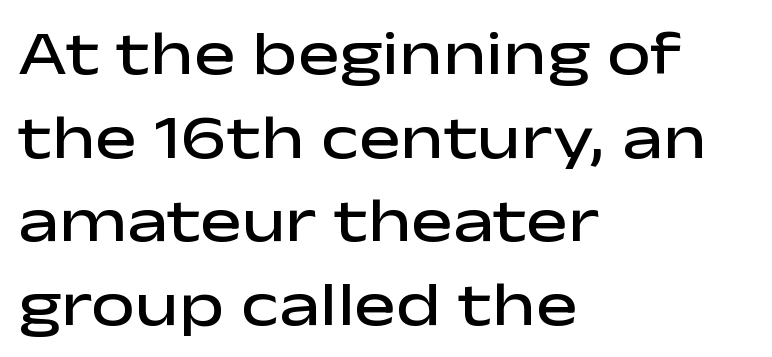
Q: Is the text bold? A: Semi-bold.
Q: Is the text italic (slanted)? A: No, it is upright.
Q: Is the typeface a serif or a sans-serif typeface? A: Sans-serif.
Q: Is the text underlined? A: No.
Q: How is the paragraph aligned? A: Left-aligned.
Q: Is the spacing between letters normal or unusually wide? A: Normal.
Q: Is the spacing between lines tight, normal or loose? A: Normal.
Q: Width (condensed, normal, or wide)? A: Wide.
Q: Stroke contrast? A: Low.
Q: x-height? A: Medium.
Q: Monospaced? A: No.
